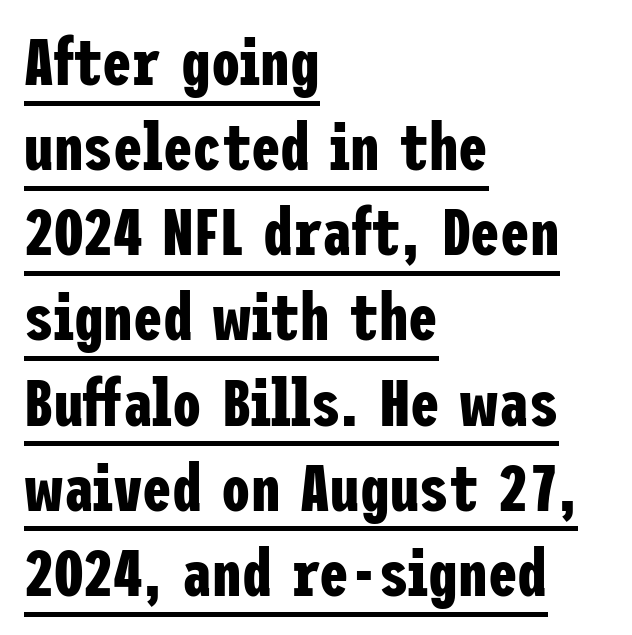
{"serif": "no", "italic": "no", "bold": "yes", "weight": "bold", "width": "condensed", "stroke_contrast": "low", "x_height": "medium", "underline": "yes", "align": "left", "line_spacing": "normal", "line_spacing_ratio": 1.29, "letter_spacing": "normal", "letter_spacing_em": 0.0, "glyph_px": 66}
